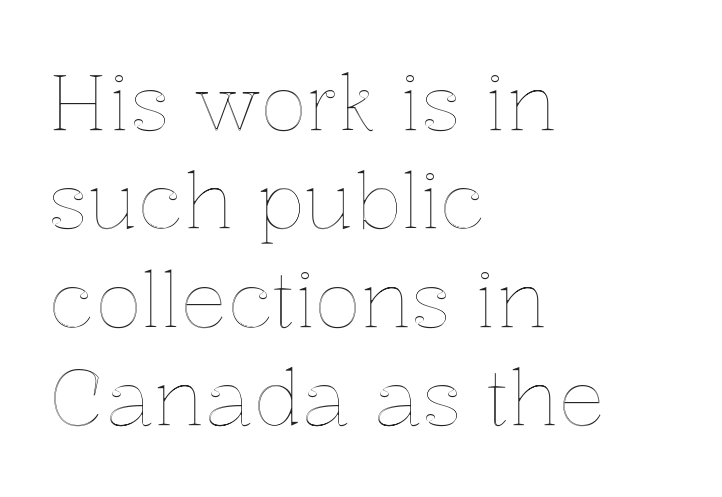
The rendering anchors every line to the left-hand side. A roman cut, with each character standing at attention. No word sits above an underline. Default kerning and tracking; the words read as compact shapes.
